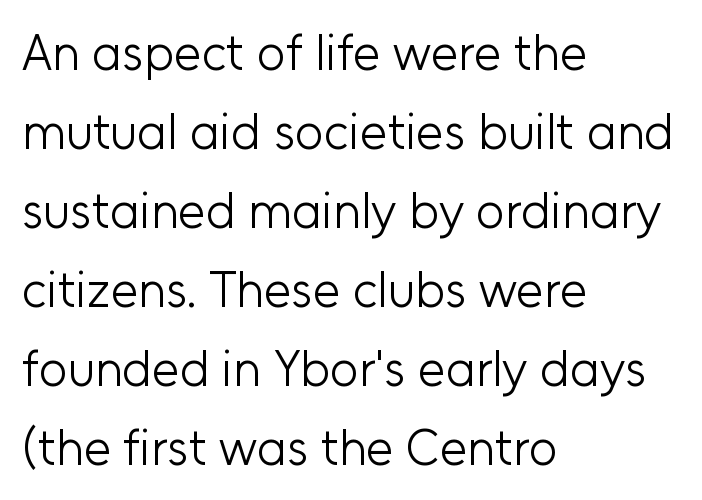
The area under the type is left untouched. This sample is left-justified, so line endings fall wherever the words run out. Caption: standard tracking, unaltered. Does the lettering tilt? It doesn't — this is upright. Each stroke keeps to a modest, everyday thickness or less.
